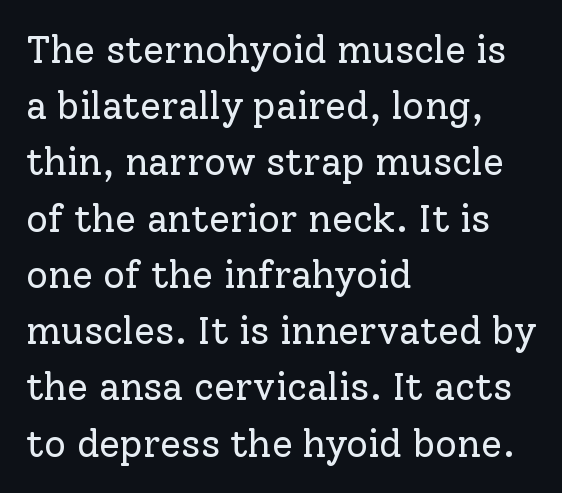
A roman cut, with each character standing at attention. Glance below the letters and you will spot only blank space. The strokes carry an ordinary text weight at most. Baseline-to-baseline distance is the conventional proportion of letter height.
